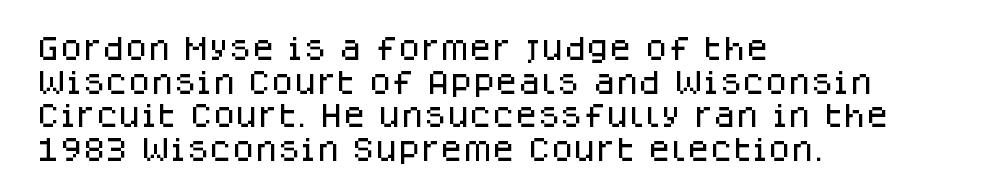
{"italic": "no", "underline": "no", "align": "left", "line_spacing": "normal", "line_spacing_ratio": 1.29, "letter_spacing": "normal", "letter_spacing_em": 0.0, "glyph_px": 26}
